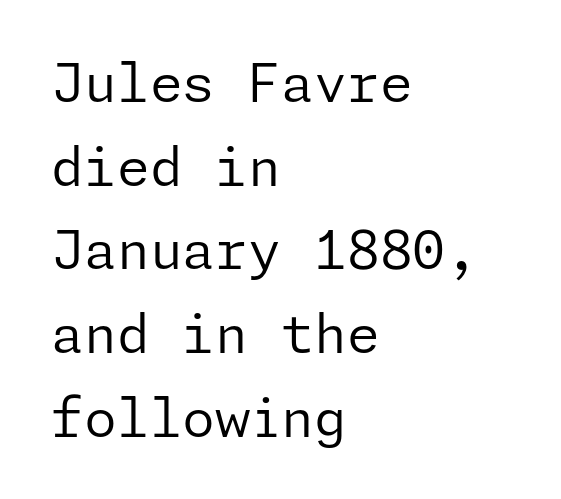
The image shows 53 px regular-weight sans-serif type, upright; set left-aligned, normal line spacing (1.58x), normal letter spacing, not underlined; low stroke contrast and a medium x-height.
